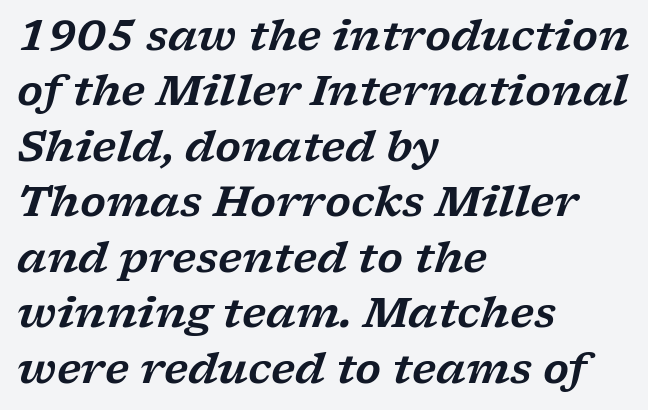
Q: Is the text italic (slanted)? A: Yes, it leans right by about 17 degrees.
Q: Is the typeface a serif or a sans-serif typeface? A: Serif.
Q: Is the text underlined? A: No.
Q: How is the paragraph aligned? A: Left-aligned.
Q: Is the spacing between letters normal or unusually wide? A: Normal.
Q: Is the spacing between lines tight, normal or loose? A: Normal.
Q: Width (condensed, normal, or wide)? A: Wide.
Q: Stroke contrast? A: Low.
Q: x-height? A: Medium.
Q: Monospaced? A: No.
